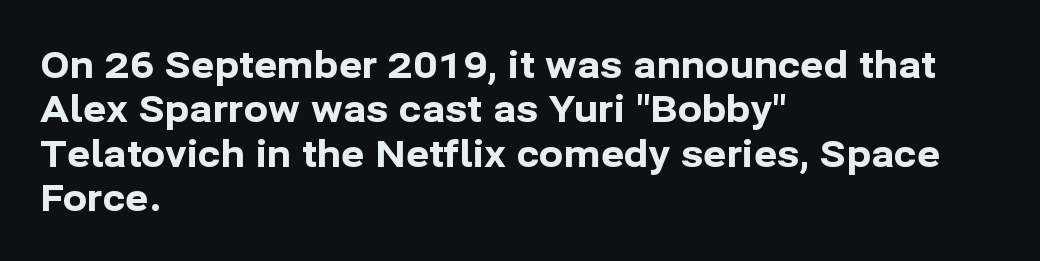
The image shows 36 px bold sans-serif type, upright; set left-aligned, line spacing 1.23x, normal letter spacing, not underlined; low stroke contrast and a medium x-height.
